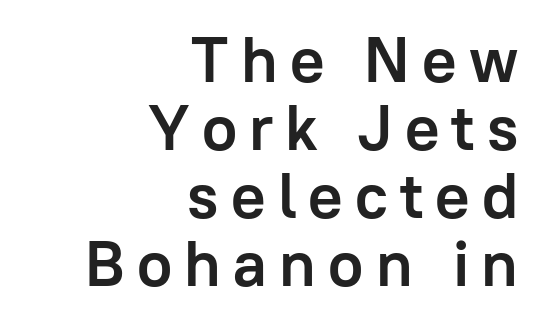
{"serif": "no", "italic": "no", "bold": "yes", "weight": "semibold", "width": "normal", "stroke_contrast": "low", "x_height": "medium", "monospaced": "no", "underline": "no", "align": "right", "line_spacing": "tight", "line_spacing_ratio": 1.06, "glyph_px": 64}
